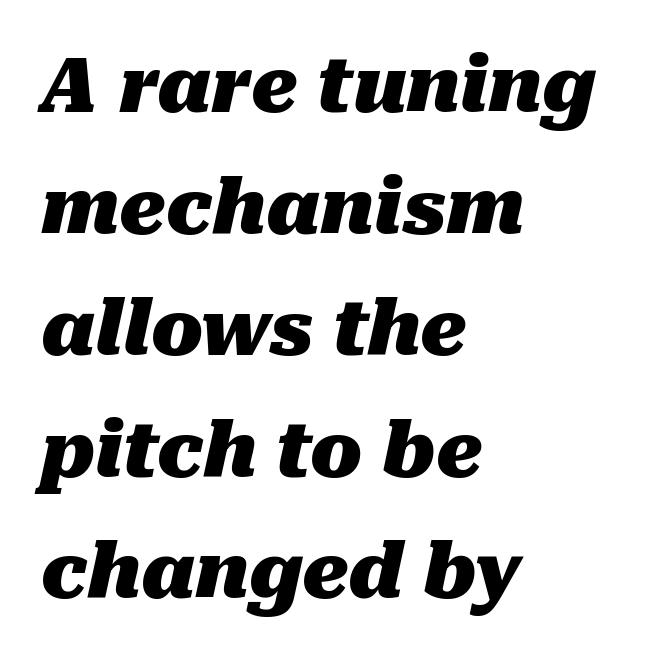
Inter-character spacing is left at the font's built-in metrics. Yep, that's italic — everything's leaning. Its strokes are broad and dark, the hallmark of bold type. The glyphs are unaccompanied by any horizontal stroke below them. Vertical spacing — default. Is this a fixed-width face? No — the glyphs have proportional, varying widths.
